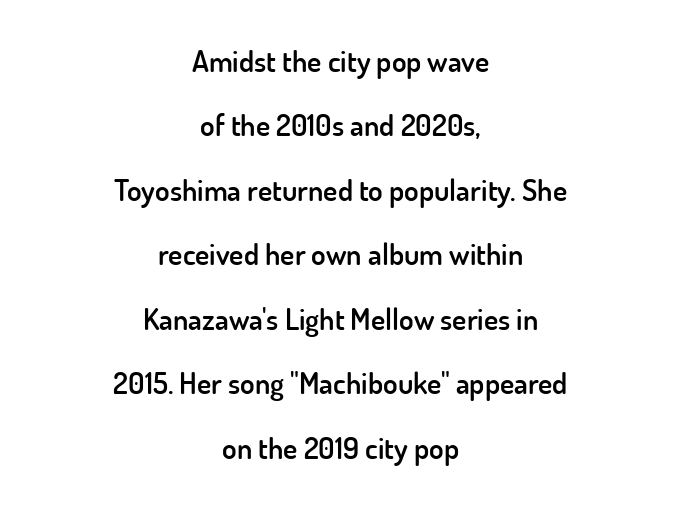
Q: Is the text bold? A: Semi-bold.
Q: Is the text italic (slanted)? A: No, it is upright.
Q: Is the typeface a serif or a sans-serif typeface? A: Sans-serif.
Q: Is the text underlined? A: No.
Q: How is the paragraph aligned? A: Centered.
Q: Is the spacing between letters normal or unusually wide? A: Normal.
Q: Is the spacing between lines tight, normal or loose? A: Loose.
Q: Width (condensed, normal, or wide)? A: Normal.
Q: Stroke contrast? A: Low.
Q: x-height? A: Small.
Q: Monospaced? A: No.
